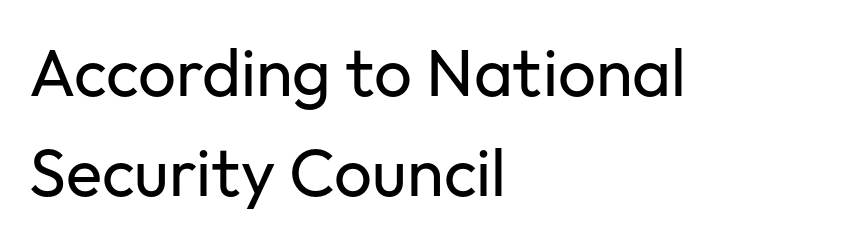
Q: Is the text bold? A: No.
Q: Is the text italic (slanted)? A: No, it is upright.
Q: Is the typeface a serif or a sans-serif typeface? A: Sans-serif.
Q: Is the text underlined? A: No.
Q: How is the paragraph aligned? A: Left-aligned.
Q: Is the spacing between letters normal or unusually wide? A: Normal.
Q: Is the spacing between lines tight, normal or loose? A: Normal.
Q: Width (condensed, normal, or wide)? A: Normal.
Q: Stroke contrast? A: Low.
Q: x-height? A: Medium.
Q: Monospaced? A: No.
